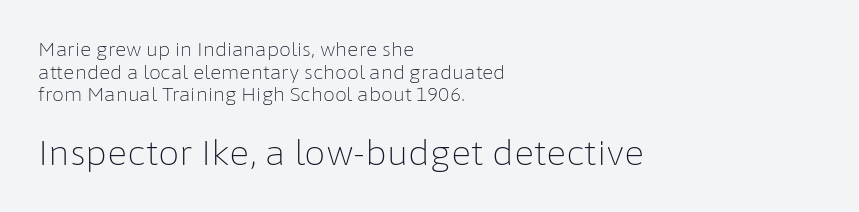
Q: Is the text bold? A: No.
Q: Is the text italic (slanted)? A: No, it is upright.
Q: Is the typeface a serif or a sans-serif typeface? A: Sans-serif.
Q: Is the text underlined? A: No.
Q: How is the paragraph aligned? A: Left-aligned.
Q: Is the spacing between letters normal or unusually wide? A: Normal.
Q: Which block of text is set in a larger size, the first (top) or the second (bottom)? A: The second (bottom) one.
Q: Width (condensed, normal, or wide)? A: Normal.
Q: Stroke contrast? A: Low.
Q: x-height? A: Medium.
Q: Monospaced? A: No.
